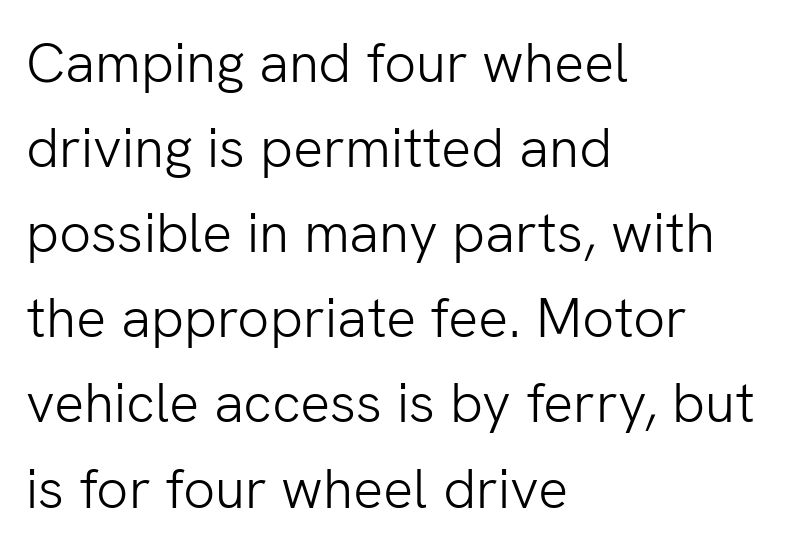
{"serif": "no", "italic": "no", "bold": "no", "weight": "light", "width": "normal", "stroke_contrast": "low", "x_height": "medium", "monospaced": "no", "underline": "no", "align": "left", "line_spacing": "normal", "line_spacing_ratio": 1.52, "letter_spacing": "normal", "letter_spacing_em": 0.0, "glyph_px": 56}
